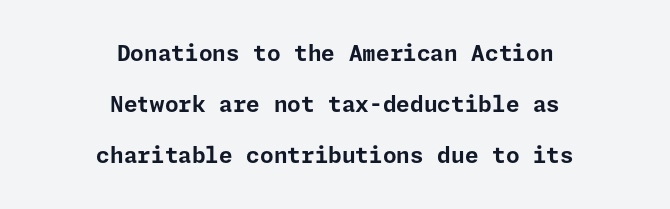
Whoever set this chose breathing room over compactness in the vertical rhythm. Glance below the letters and you will spot only blank space. The font's upright variant was chosen for this text. How are the letters spaced? Ordinarily, with no added tracking. In CSS terms this would be text-align: center. The glyphs have the mass of a bold cut.
